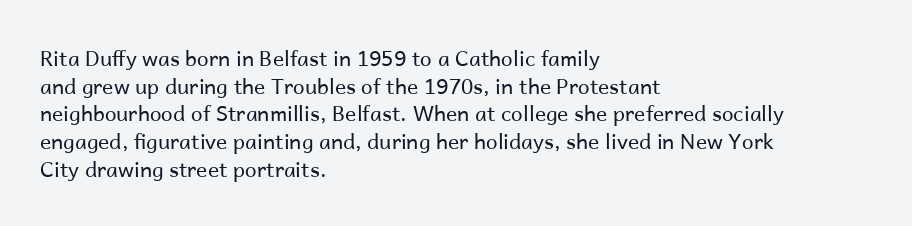
The image shows 21 px text type, upright; set left-aligned, normal line spacing (1.32x), normal letter spacing, not underlined.
